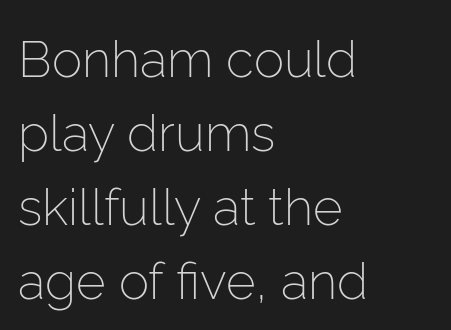
{"serif": "no", "italic": "no", "bold": "no", "weight": "light", "width": "normal", "stroke_contrast": "low", "x_height": "medium", "monospaced": "no", "underline": "no", "align": "left", "line_spacing": "normal", "line_spacing_ratio": 1.45, "letter_spacing": "normal", "letter_spacing_em": 0.0, "glyph_px": 51}
